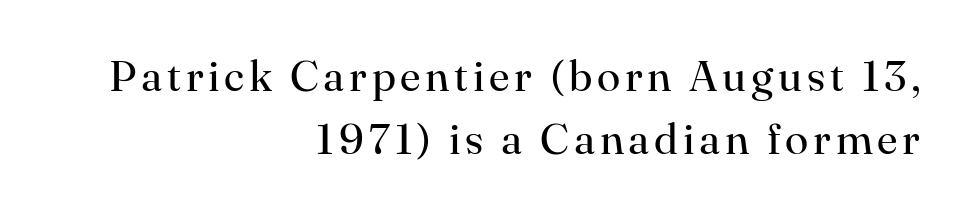
The image shows 43 px regular-weight serif type, upright; set right-aligned, normal line spacing (1.46x), not underlined; high stroke contrast and a small x-height.
